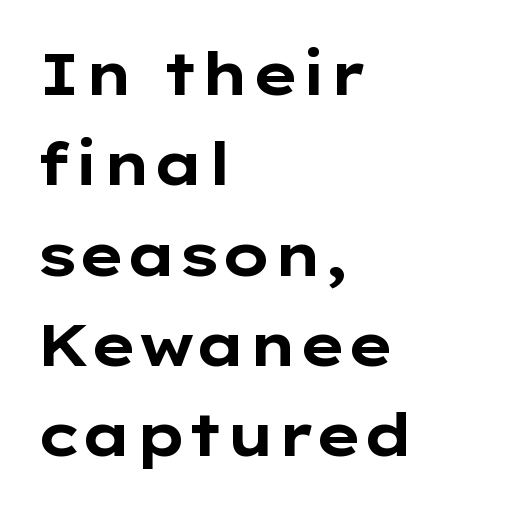
{"serif": "no", "italic": "no", "bold": "yes", "weight": "bold", "width": "wide", "stroke_contrast": "low", "x_height": "medium", "monospaced": "no", "underline": "no", "align": "left", "line_spacing": "normal", "line_spacing_ratio": 1.53, "letter_spacing": "normal", "letter_spacing_em": 0.0, "glyph_px": 59}
